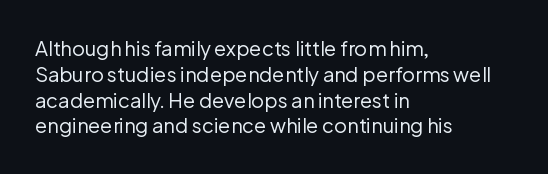
Q: Is the text bold? A: No.
Q: Is the text italic (slanted)? A: No, it is upright.
Q: Is the text underlined? A: No.
Q: How is the paragraph aligned? A: Left-aligned.
Q: Is the spacing between letters normal or unusually wide? A: Normal.
Q: Is the spacing between lines tight, normal or loose? A: Normal.
